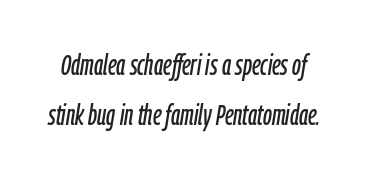
{"italic": "yes", "lean": "right", "slant_degrees": 9, "width": "condensed", "stroke_contrast": "low", "x_height": "medium", "monospaced": "no", "underline": "no", "line_spacing_ratio": 1.74, "letter_spacing": "normal", "letter_spacing_em": 0.0, "glyph_px": 29}
